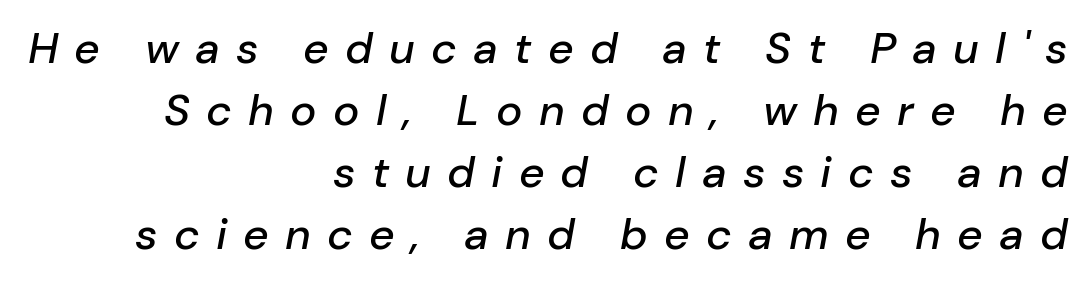
Q: Is the text italic (slanted)? A: Yes, it leans right by about 10 degrees.
Q: Is the text underlined? A: No.
Q: How is the paragraph aligned? A: Right-aligned.
Q: Is the spacing between letters normal or unusually wide? A: Unusually wide.
Q: Is the spacing between lines tight, normal or loose? A: Normal.
Q: Width (condensed, normal, or wide)? A: Normal.
Q: Stroke contrast? A: Low.
Q: x-height? A: Medium.
Q: Monospaced? A: No.
